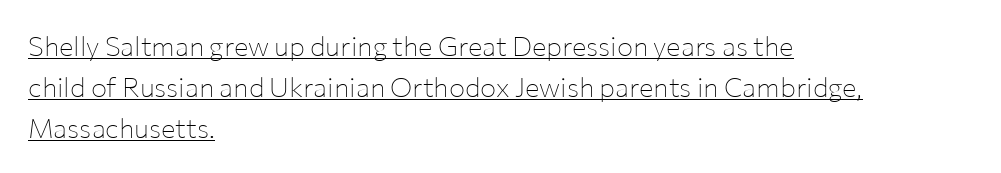
{"italic": "no", "bold": "no", "underline": "yes", "align": "left", "line_spacing": "normal", "line_spacing_ratio": 1.52, "letter_spacing": "normal", "letter_spacing_em": 0.0, "glyph_px": 27}
